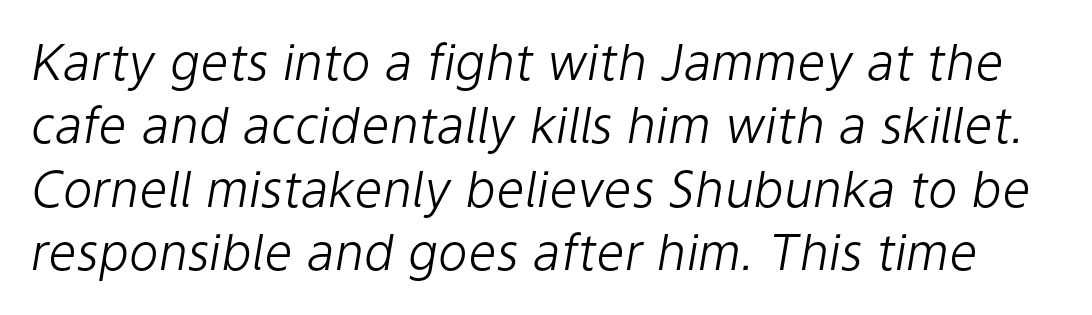
The space directly below the letters is spotless. Is this a fixed-width face? No — the glyphs have proportional, varying widths. Glyph-to-glyph distance matches everyday printed text. Weight: in the light-to-regular range. It's the slanting kind of type. This sample keeps an unexceptional amount of space between lines.
